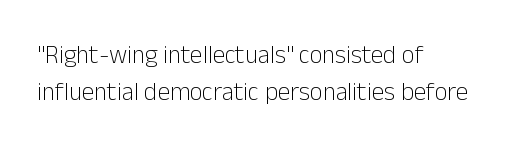
Q: Is the text bold? A: No.
Q: Is the text italic (slanted)? A: No, it is upright.
Q: Is the text underlined? A: No.
Q: How is the paragraph aligned? A: Left-aligned.
Q: Is the spacing between letters normal or unusually wide? A: Normal.
Q: Is the spacing between lines tight, normal or loose? A: Normal.
